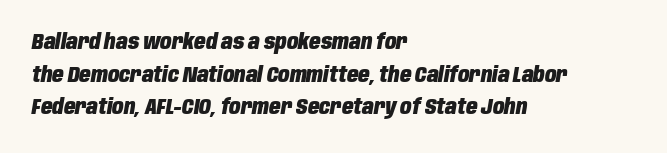
Typeset ragged right — the left edge is the straight one. The gap between lines stays unmarked. Plenty of ink on the page — the face is bold. Honestly, the row spacing looks completely unremarkable.
